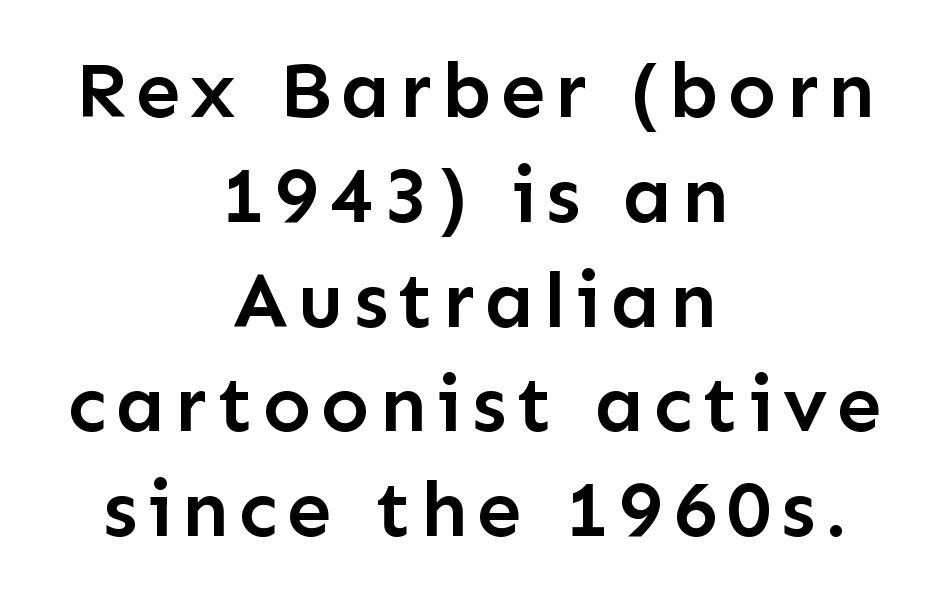
Q: Is the text bold? A: Semi-bold.
Q: Is the text italic (slanted)? A: No, it is upright.
Q: Is the typeface a serif or a sans-serif typeface? A: Sans-serif.
Q: Is the text underlined? A: No.
Q: How is the paragraph aligned? A: Centered.
Q: Is the spacing between lines tight, normal or loose? A: Normal.
Q: Width (condensed, normal, or wide)? A: Normal.
Q: Stroke contrast? A: Low.
Q: x-height? A: Medium.
Q: Monospaced? A: No.
